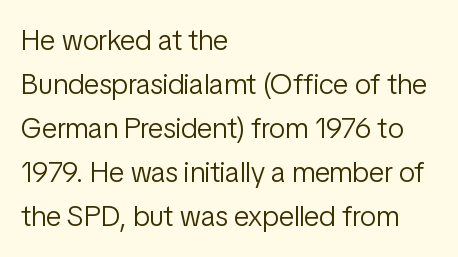
The paragraph shown leans on its left margin. The text was rendered using a sans face with plain stroke endings. Is the stroke heavy? The answer is a plain regular-or-lighter. Here the glyphs are tracked normally, forming tight word shapes. The strip under each line holds only bare page.
